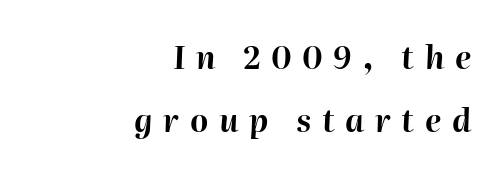
{"italic": "yes", "lean": "right", "slant_degrees": 2, "bold": "yes", "weight": "bold", "width": "normal", "stroke_contrast": "high", "x_height": "medium", "monospaced": "no", "underline": "no", "align": "right", "line_spacing": "loose", "line_spacing_ratio": 2.02, "letter_spacing": "wide", "letter_spacing_em": 0.34, "glyph_px": 31}
